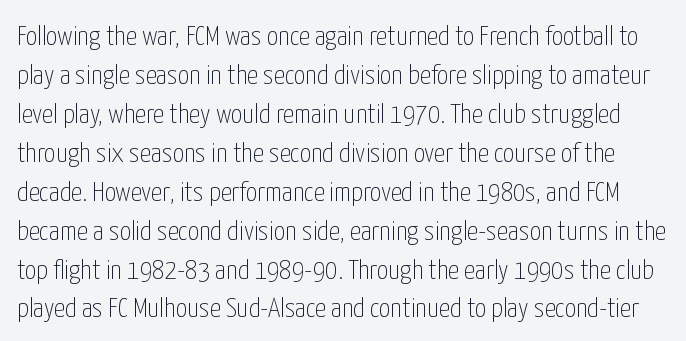
The image shows 28 px thin, condensed sans-serif type, upright; set normal line spacing (1.39x), normal letter spacing, not underlined; low stroke contrast and a medium x-height.
